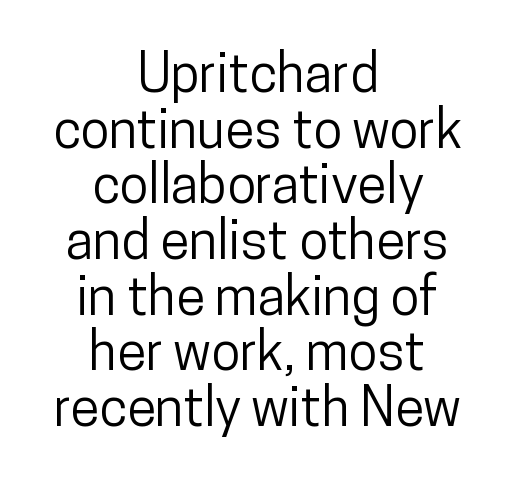
The image shows 53 px condensed sans-serif type, upright; set centered, tight line spacing (1.05x), normal letter spacing, not underlined; low stroke contrast and a medium x-height.
